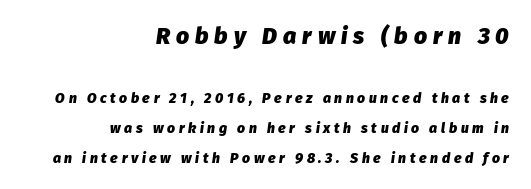
The image shows 23 px bold type, italic (leaning right); set right-aligned, loose line spacing (2.12x), unusually wide letter spacing (+0.26 em), not underlined; the first (top) block is 1.64x larger.
